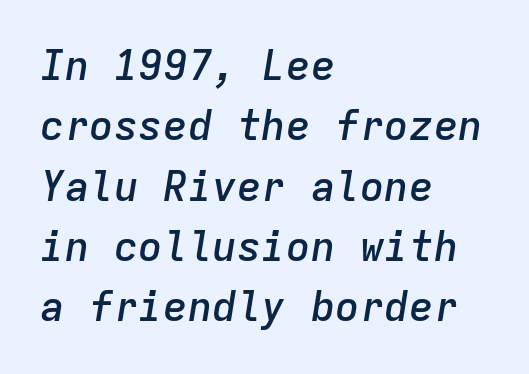
The image shows 41 px semibold type, italic (leaning right), monospaced; set left-aligned, normal line spacing (1.47x), normal letter spacing, not underlined; low stroke contrast and a medium x-height.
